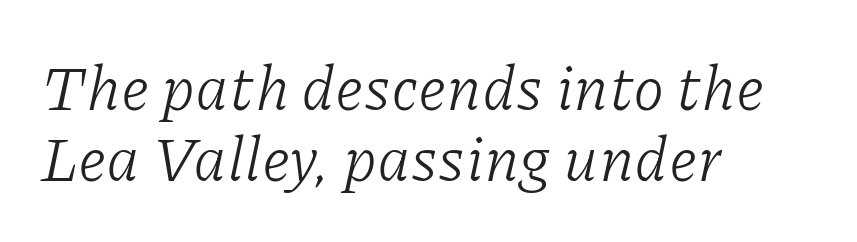
Q: Is the text bold? A: No.
Q: Is the text italic (slanted)? A: Yes, it leans right by about 11 degrees.
Q: Is the typeface a serif or a sans-serif typeface? A: Serif.
Q: Is the text underlined? A: No.
Q: How is the paragraph aligned? A: Left-aligned.
Q: Is the spacing between letters normal or unusually wide? A: Normal.
Q: Is the spacing between lines tight, normal or loose? A: Tight.
Q: Width (condensed, normal, or wide)? A: Normal.
Q: Stroke contrast? A: Low.
Q: x-height? A: Medium.
Q: Monospaced? A: No.
